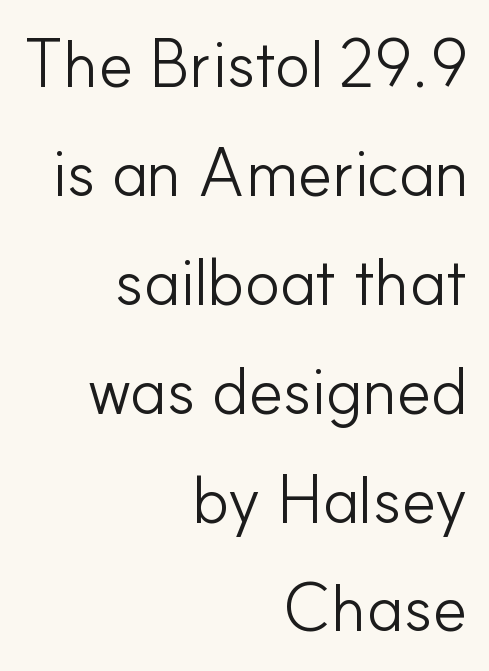
Q: Is the text bold? A: No.
Q: Is the text italic (slanted)? A: No, it is upright.
Q: Is the typeface a serif or a sans-serif typeface? A: Sans-serif.
Q: Is the text underlined? A: No.
Q: How is the paragraph aligned? A: Right-aligned.
Q: Is the spacing between letters normal or unusually wide? A: Normal.
Q: Is the spacing between lines tight, normal or loose? A: Normal.
Q: Width (condensed, normal, or wide)? A: Normal.
Q: Stroke contrast? A: Low.
Q: x-height? A: Small.
Q: Monospaced? A: No.
